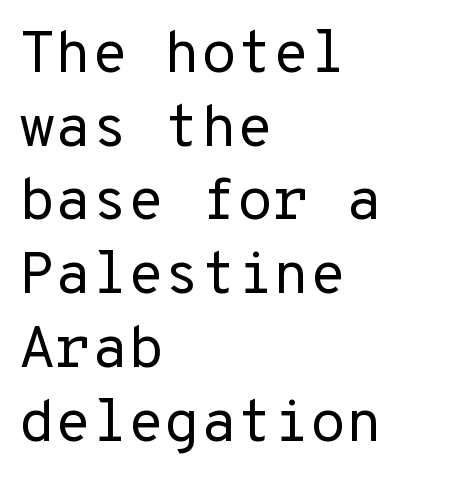
Q: Is the text bold? A: No.
Q: Is the text italic (slanted)? A: No, it is upright.
Q: Is the typeface a serif or a sans-serif typeface? A: Sans-serif.
Q: Is the text underlined? A: No.
Q: How is the paragraph aligned? A: Left-aligned.
Q: Is the spacing between letters normal or unusually wide? A: Normal.
Q: Is the spacing between lines tight, normal or loose? A: Normal.
Q: Width (condensed, normal, or wide)? A: Normal.
Q: Stroke contrast? A: Low.
Q: x-height? A: Medium.
Q: Monospaced? A: Yes.
